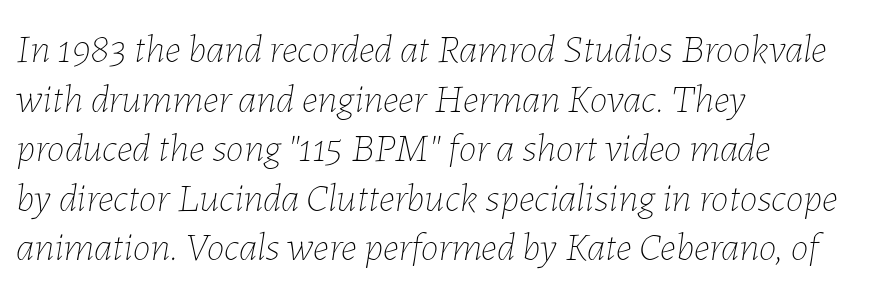
{"italic": "yes", "lean": "right", "slant_degrees": 7, "bold": "no", "weight": "thin", "width": "normal", "stroke_contrast": "low", "x_height": "medium", "monospaced": "no", "underline": "no", "align": "left", "line_spacing_ratio": 1.24, "letter_spacing": "normal", "letter_spacing_em": 0.0, "glyph_px": 40}
